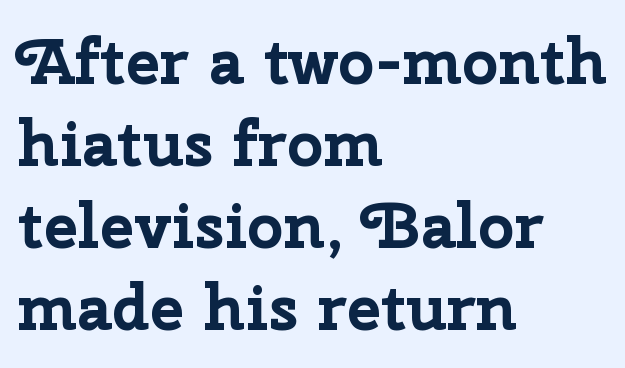
{"serif": "no", "italic": "no", "bold": "yes", "weight": "bold", "width": "normal", "stroke_contrast": "low", "x_height": "medium", "monospaced": "no", "underline": "no", "align": "left", "line_spacing": "normal", "line_spacing_ratio": 1.28, "letter_spacing": "normal", "letter_spacing_em": 0.0, "glyph_px": 64}
